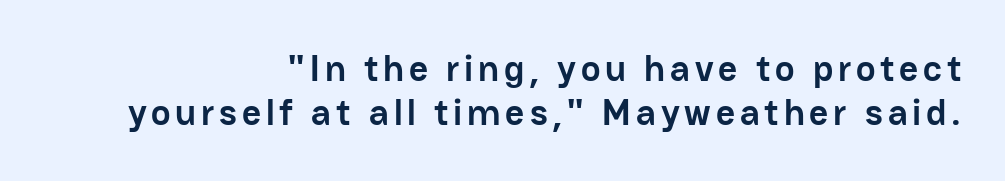
Is this a sans? Yes — the strokes have no serifs. Visually the block forms a straight wall on the right and a jagged coastline on the left. Glance below the letters and you will spot only blank space. The rendering uses natural spacing where letterforms have individual widths.
